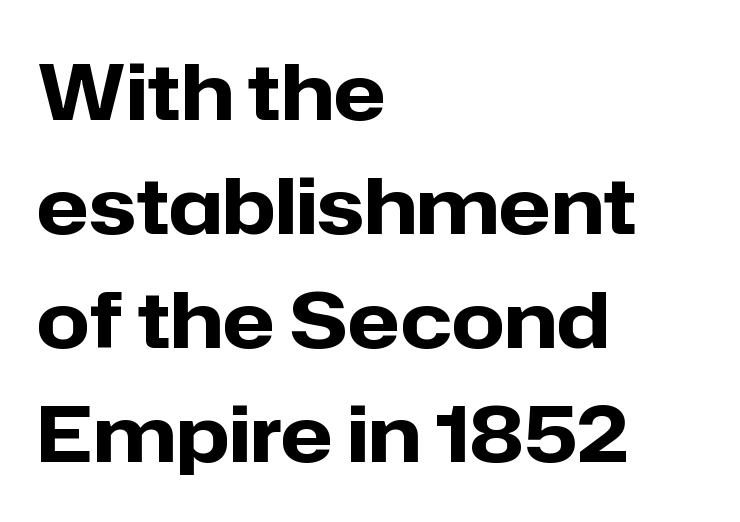
The image shows 77 px heavy sans-serif type, upright; set left-aligned, normal line spacing (1.48x), normal letter spacing, not underlined; low stroke contrast and a medium x-height.
